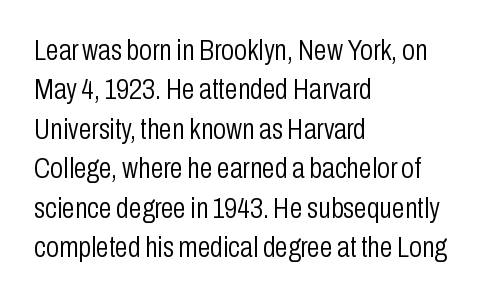
The image shows 29 px light, condensed sans-serif type, upright; set left-aligned, normal line spacing (1.36x), normal letter spacing, not underlined; low stroke contrast and a medium x-height.
